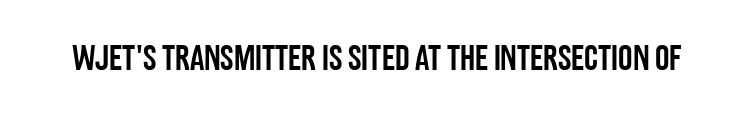
Q: Is the text italic (slanted)? A: No, it is upright.
Q: Is the typeface a serif or a sans-serif typeface? A: Sans-serif.
Q: Is the text underlined? A: No.
Q: Is the spacing between letters normal or unusually wide? A: Normal.
Q: Width (condensed, normal, or wide)? A: Condensed.
Q: Stroke contrast? A: Low.
Q: x-height? A: Large.
Q: Monospaced? A: No.
